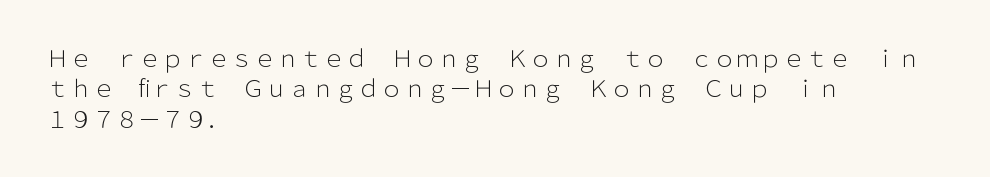
The space directly below the letters is spotless. Caption: standard tracking, unaltered. Vertically, the passage feels balanced, rows spaced as you'd expect. Does the lettering tilt? It doesn't — this is upright.
